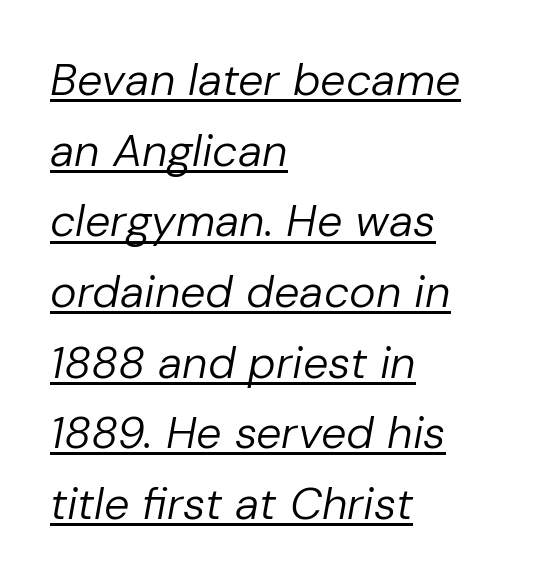
The face used here is proportionally spaced, like ordinary book or web type. Line starts are locked; line ends wander. Here the glyphs are tracked normally, forming tight word shapes. This sample carries an underscore along the baseline area. The letters are slanted; this is an italic face. Is this a heavy cut? Hardly; it is regular or lighter.
